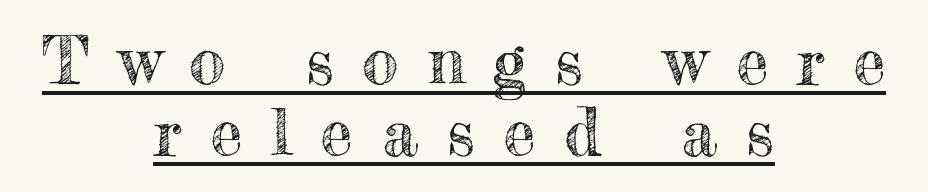
{"italic": "no", "width": "normal", "x_height": "small", "monospaced": "no", "underline": "yes", "align": "center", "line_spacing": "tight", "line_spacing_ratio": 1.09, "letter_spacing": "wide", "letter_spacing_em": 0.44, "glyph_px": 65}
